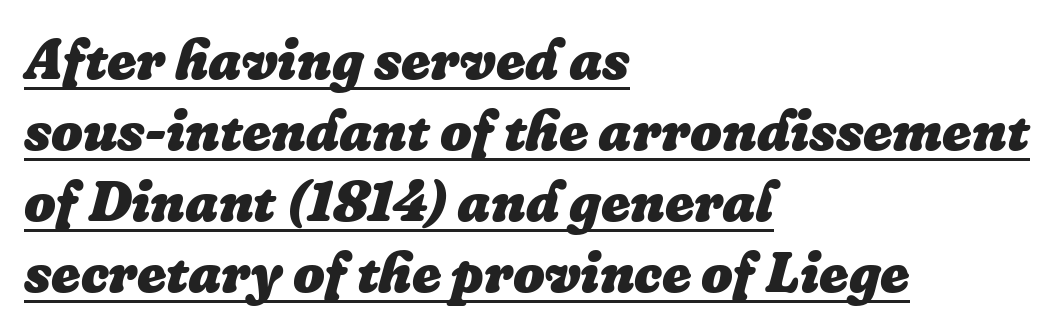
{"italic": "yes", "lean": "right", "slant_degrees": 16, "bold": "yes", "weight": "heavy", "width": "normal", "stroke_contrast": "low", "x_height": "medium", "monospaced": "no", "underline": "yes", "align": "left", "line_spacing": "normal", "line_spacing_ratio": 1.27, "letter_spacing": "normal", "letter_spacing_em": 0.0, "glyph_px": 56}
